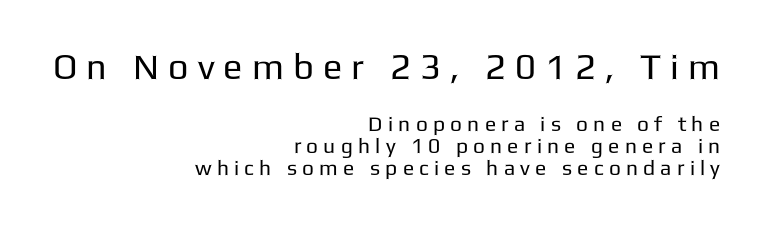
Q: Is the text bold? A: No.
Q: Is the text italic (slanted)? A: No, it is upright.
Q: Is the typeface a serif or a sans-serif typeface? A: Sans-serif.
Q: Is the text underlined? A: No.
Q: How is the paragraph aligned? A: Right-aligned.
Q: Is the spacing between letters normal or unusually wide? A: Unusually wide.
Q: Is the spacing between lines tight, normal or loose? A: Tight.
Q: Which block of text is set in a larger size, the first (top) or the second (bottom)? A: The first (top) one.
Q: Width (condensed, normal, or wide)? A: Normal.
Q: Stroke contrast? A: Low.
Q: x-height? A: Medium.
Q: Monospaced? A: No.
